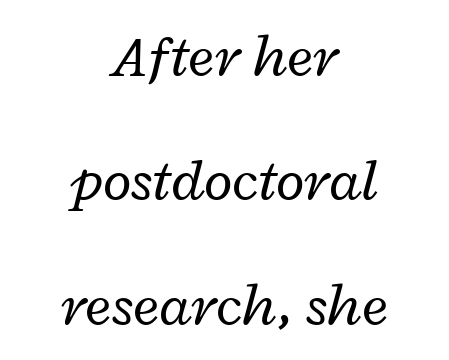
The image shows 59 px regular-weight, wide type, italic (leaning right); set centered, loose line spacing (2.11x), normal letter spacing, not underlined; low stroke contrast and a medium x-height.
